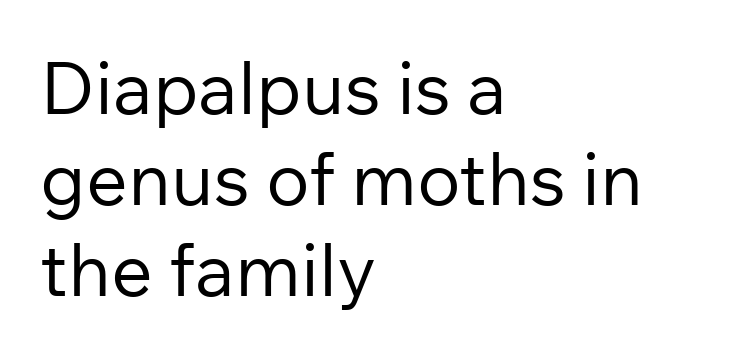
Q: Is the text bold? A: No.
Q: Is the text italic (slanted)? A: No, it is upright.
Q: Is the typeface a serif or a sans-serif typeface? A: Sans-serif.
Q: Is the text underlined? A: No.
Q: How is the paragraph aligned? A: Left-aligned.
Q: Is the spacing between letters normal or unusually wide? A: Normal.
Q: Is the spacing between lines tight, normal or loose? A: Normal.
Q: Width (condensed, normal, or wide)? A: Normal.
Q: Stroke contrast? A: Low.
Q: x-height? A: Medium.
Q: Monospaced? A: No.
